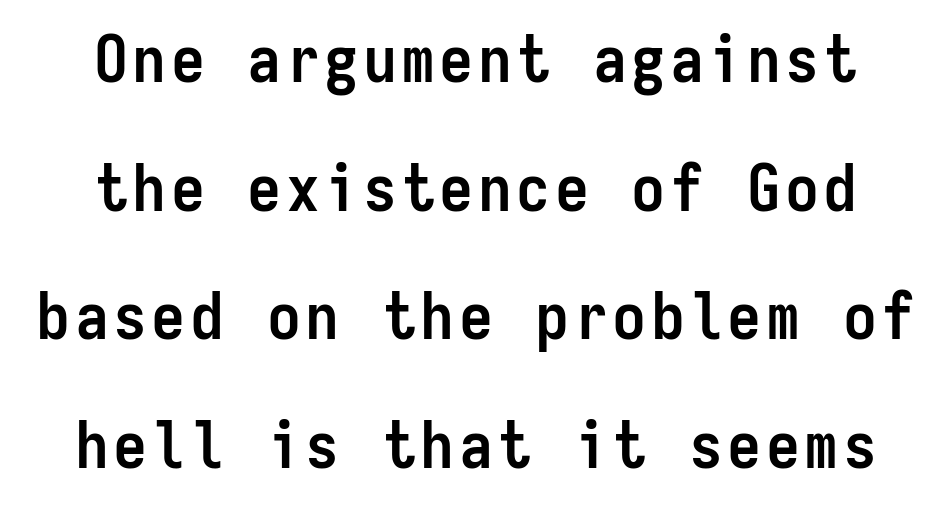
The image shows 64 px semibold, condensed sans-serif type, upright, monospaced; set centered, loose line spacing (2.01x), not underlined; low stroke contrast and a medium x-height.
